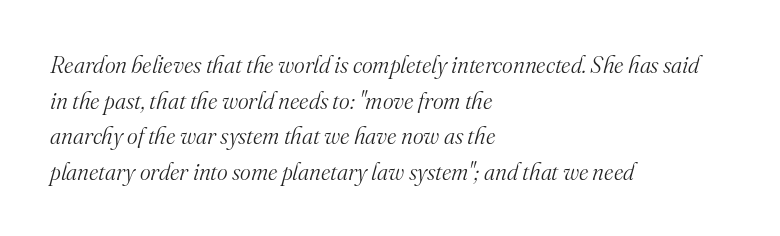
The image shows 23 px text type, italic (leaning right); set left-aligned, normal line spacing (1.55x), normal letter spacing, not underlined.
